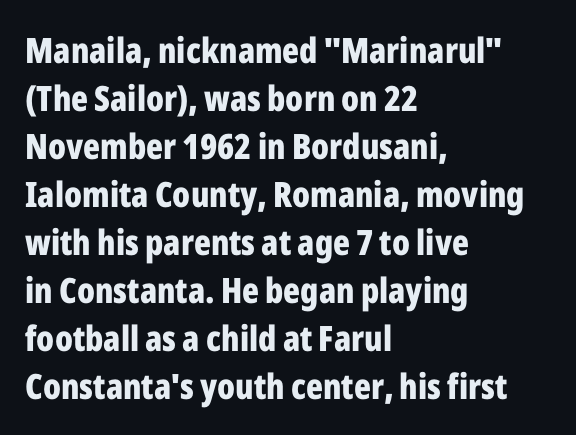
The foot of each line stays bare and open. Compared with typical paragraphs, the rows here are spaced about the same. The letters stand upright; this is a roman face. Notice how the passage keeps a crisp vertical edge on the left only. The letters sit at their default tracking, neither squeezed nor spread. As a designer I'd log this as weight 700, bold.
